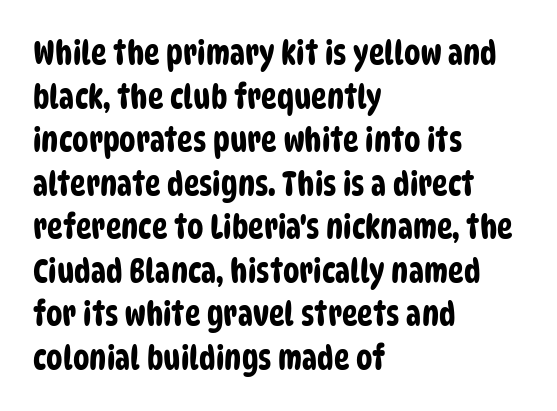
The image shows 33 px condensed sans-serif type; set left-aligned, normal line spacing (1.32x), normal letter spacing, not underlined; low stroke contrast and a large x-height.
